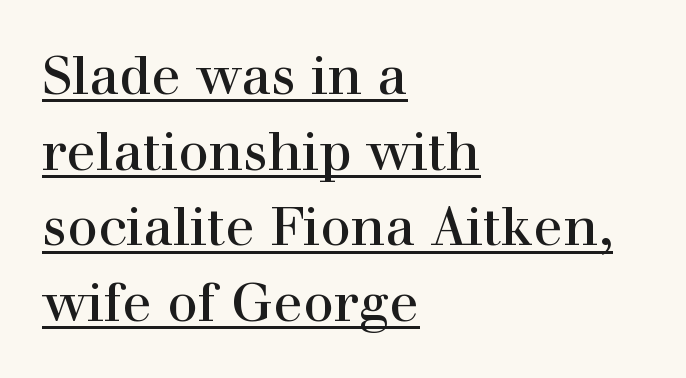
Compared with typical body copy, the letter spacing here is the same. Proportional: the letters do not fall into vertical columns. The lettering stays uniformly vertical, giving the passage a roman look. This rendering features underlined lettering. A student would call this left alignment; a typographer would say flush left, rag right. Does the type have serifs? Yes, each stem ends in a small foot.
